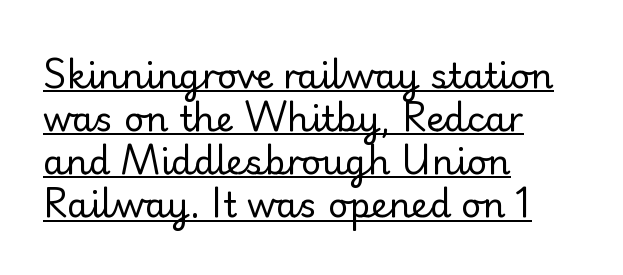
{"serif": "no", "italic": "no", "bold": "no", "weight": "regular", "width": "normal", "stroke_contrast": "low", "x_height": "small", "monospaced": "no", "underline": "yes", "align": "left", "line_spacing_ratio": 1.23, "letter_spacing": "normal", "letter_spacing_em": 0.0, "glyph_px": 35}
